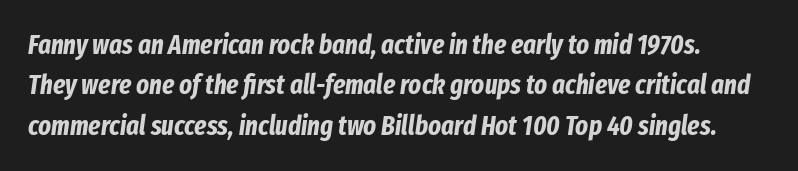
{"italic": "yes", "lean": "right", "slant_degrees": 8, "bold": "yes", "underline": "no", "line_spacing": "normal", "line_spacing_ratio": 1.5, "letter_spacing": "normal", "letter_spacing_em": 0.0, "glyph_px": 27}
